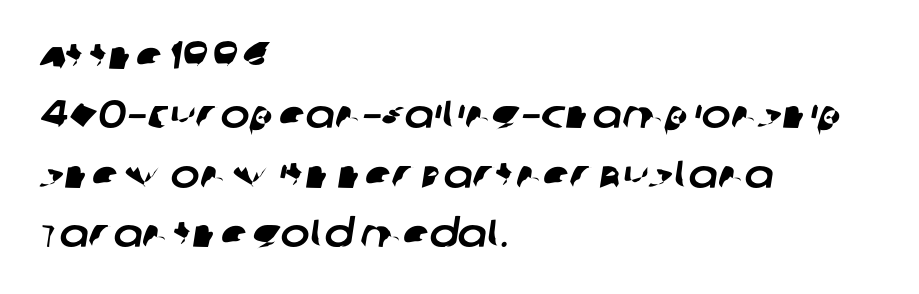
Decoration check: the copy has no underline. The lines in this sample share a left origin and differ only in where they stop. These lines are rendered in a variable-pitch font. Does the leading feel generous? No, just average. The passage shown is typeset with a sans-serif family. A typesetter would call this zero additional tracking.
